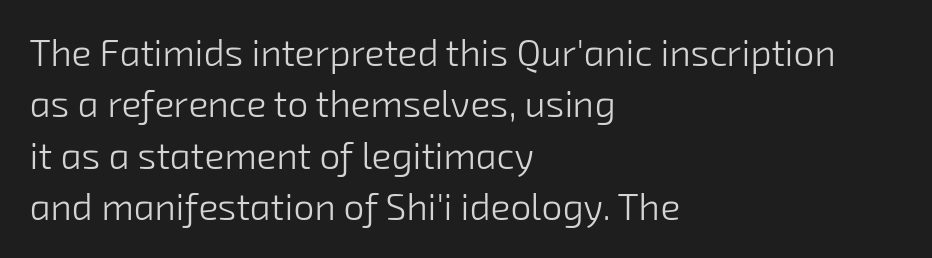
The passage shown is not bold in any degree. The letters advance in unequal steps, a hallmark of proportional type. Stroke terminals: plain, sans-serif. Bare-footed words on every line. The face used here is rendered with its standard letterfit. Does the copy run flush right? No — it runs flush left.
